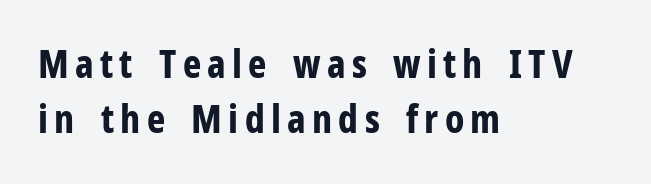
Q: Is the text bold? A: Yes.
Q: Is the text italic (slanted)? A: No, it is upright.
Q: Is the typeface a serif or a sans-serif typeface? A: Sans-serif.
Q: Is the text underlined? A: No.
Q: How is the paragraph aligned? A: Left-aligned.
Q: Is the spacing between lines tight, normal or loose? A: Normal.
Q: Width (condensed, normal, or wide)? A: Condensed.
Q: Stroke contrast? A: Low.
Q: x-height? A: Medium.
Q: Monospaced? A: No.
